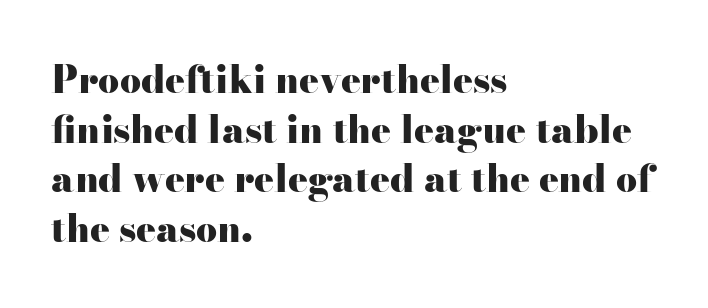
Q: Is the text bold? A: Yes.
Q: Is the text italic (slanted)? A: No, it is upright.
Q: Is the typeface a serif or a sans-serif typeface? A: Serif.
Q: Is the text underlined? A: No.
Q: How is the paragraph aligned? A: Left-aligned.
Q: Is the spacing between letters normal or unusually wide? A: Normal.
Q: Is the spacing between lines tight, normal or loose? A: Normal.
Q: Width (condensed, normal, or wide)? A: Wide.
Q: Stroke contrast? A: High.
Q: x-height? A: Small.
Q: Monospaced? A: No.
